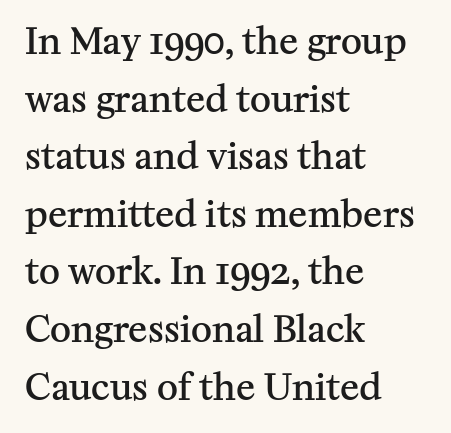
Horizontal alignment here is leftward, the default for most running prose. Notice the strokes are somewhat thickened but not fully heavy: this is a semibold. The line texture is even and compact thanks to regular tracking. The passage shown stacks its lines at a standard gap.
